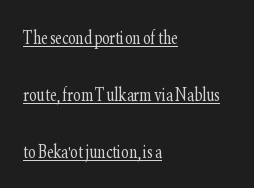
The image shows 23 px text type, upright; set left-aligned, loose line spacing (2.47x), normal letter spacing, underlined.
